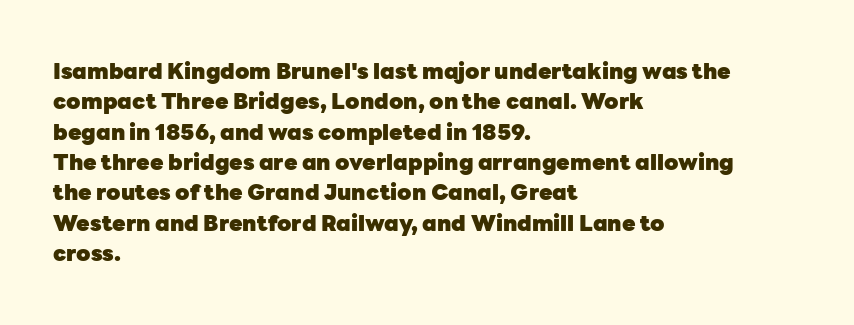
{"italic": "no", "bold": "yes", "underline": "no", "align": "left", "line_spacing": "normal", "line_spacing_ratio": 1.38, "letter_spacing": "normal", "letter_spacing_em": 0.0, "glyph_px": 22}
